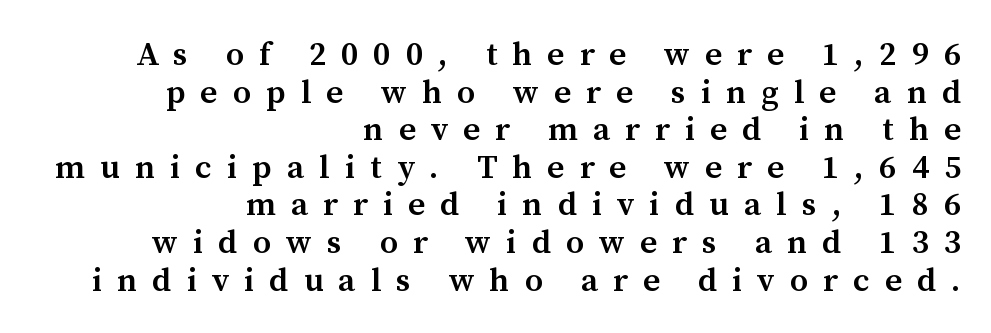
Anything drawn beneath the words? Only blank space. The compositor pushed each line to the right boundary. Spacing verdict: proportional, widths tailored to each character. Each new line begins almost immediately beneath the previous one.
